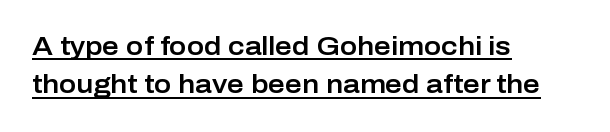
Here the glyphs are tracked normally, forming tight word shapes. Line beginnings align vertically; line endings do not. Do the letters lean? They stand straight. These lines sit exactly where default settings would place them. You can see a thin bar hugging the bottom of the glyphs.
